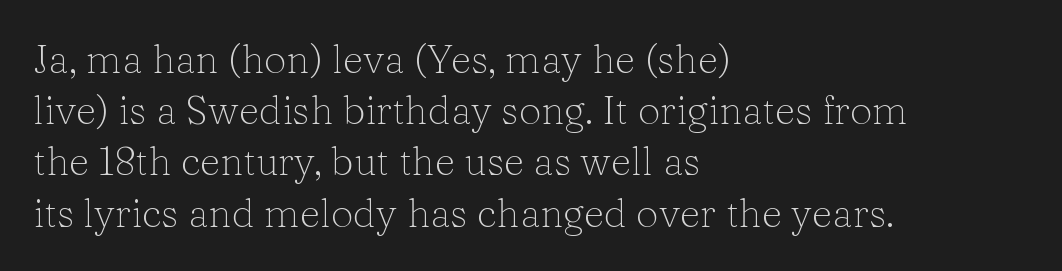
Q: Is the text bold? A: No.
Q: Is the text italic (slanted)? A: No, it is upright.
Q: Is the typeface a serif or a sans-serif typeface? A: Serif.
Q: Is the text underlined? A: No.
Q: How is the paragraph aligned? A: Left-aligned.
Q: Is the spacing between letters normal or unusually wide? A: Normal.
Q: Is the spacing between lines tight, normal or loose? A: Normal.
Q: Width (condensed, normal, or wide)? A: Normal.
Q: Stroke contrast? A: Low.
Q: x-height? A: Medium.
Q: Monospaced? A: No.
